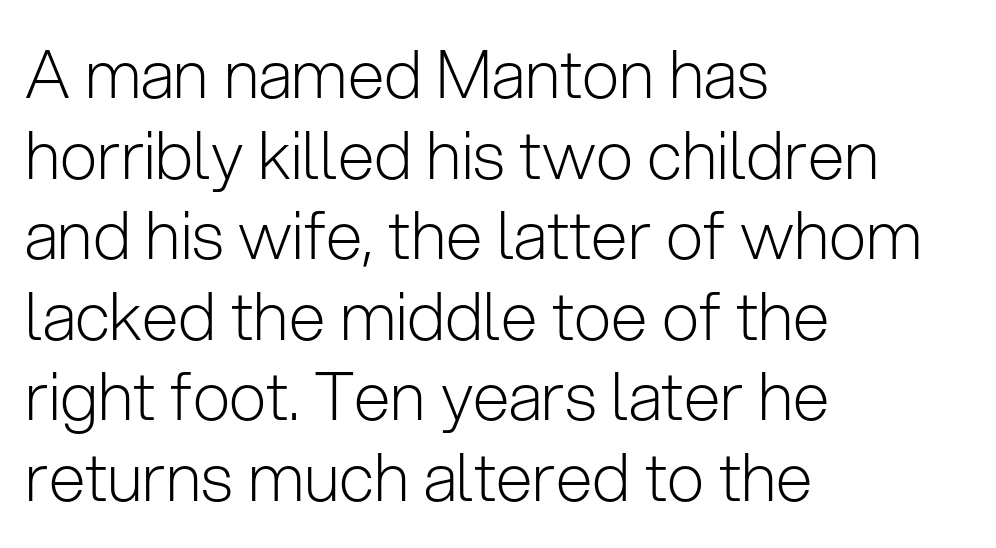
The image shows 66 px light sans-serif type, upright; set left-aligned, line spacing 1.22x, normal letter spacing, not underlined; low stroke contrast and a medium x-height.
